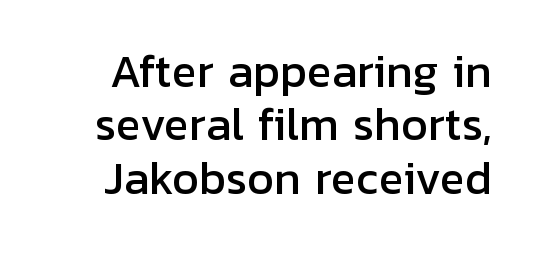
{"serif": "no", "italic": "no", "width": "normal", "stroke_contrast": "low", "x_height": "medium", "monospaced": "no", "underline": "no", "line_spacing": "normal", "line_spacing_ratio": 1.27, "letter_spacing": "normal", "letter_spacing_em": 0.0, "glyph_px": 42}
